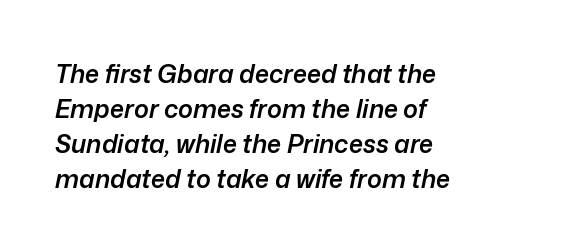
{"italic": "yes", "lean": "right", "slant_degrees": 12, "bold": "semi", "underline": "no", "align": "left", "line_spacing": "normal", "line_spacing_ratio": 1.4, "letter_spacing": "normal", "letter_spacing_em": 0.0, "glyph_px": 25}
